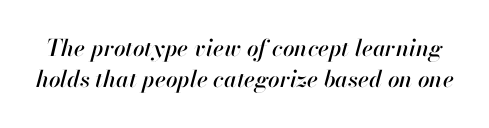
Q: Is the text italic (slanted)? A: Yes, it leans right by about 13 degrees.
Q: Is the text underlined? A: No.
Q: Is the spacing between letters normal or unusually wide? A: Normal.
Q: Is the spacing between lines tight, normal or loose? A: Normal.
